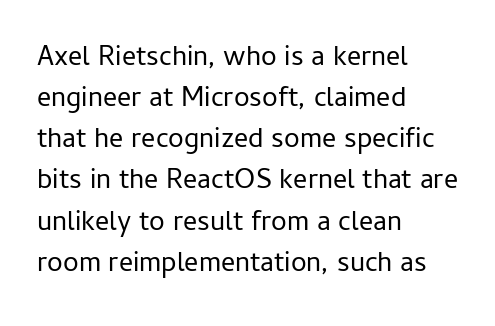
{"serif": "no", "italic": "no", "bold": "no", "weight": "regular", "width": "normal", "stroke_contrast": "low", "x_height": "medium", "monospaced": "no", "underline": "no", "align": "left", "line_spacing": "normal", "line_spacing_ratio": 1.47, "letter_spacing": "normal", "letter_spacing_em": 0.0, "glyph_px": 28}
